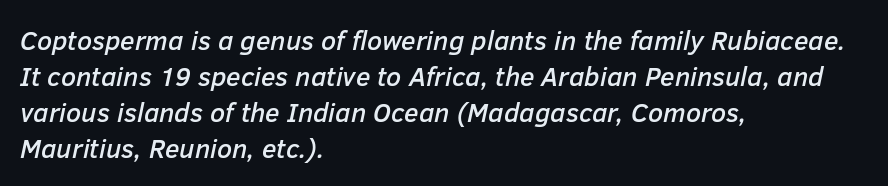
Q: Is the text italic (slanted)? A: Yes, it leans right by about 12 degrees.
Q: Is the text underlined? A: No.
Q: How is the paragraph aligned? A: Left-aligned.
Q: Is the spacing between letters normal or unusually wide? A: Normal.
Q: Is the spacing between lines tight, normal or loose? A: Normal.
